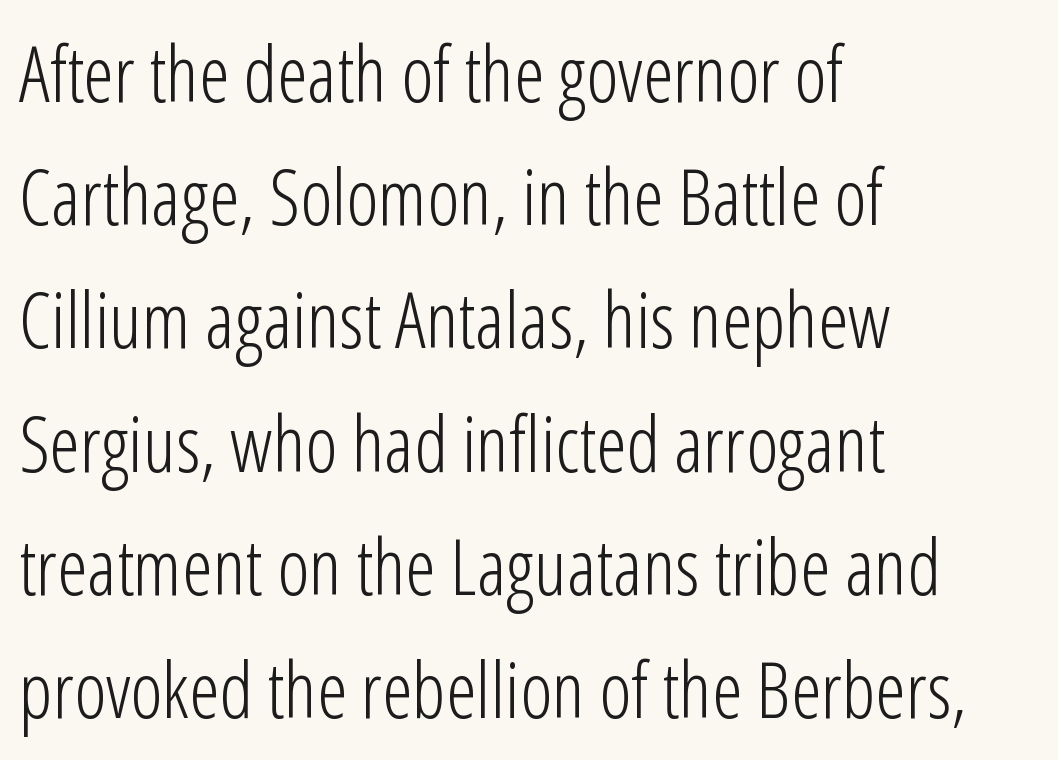
The image shows 77 px light, condensed sans-serif type, upright; set left-aligned, normal line spacing (1.6x), normal letter spacing, not underlined; low stroke contrast and a medium x-height.
